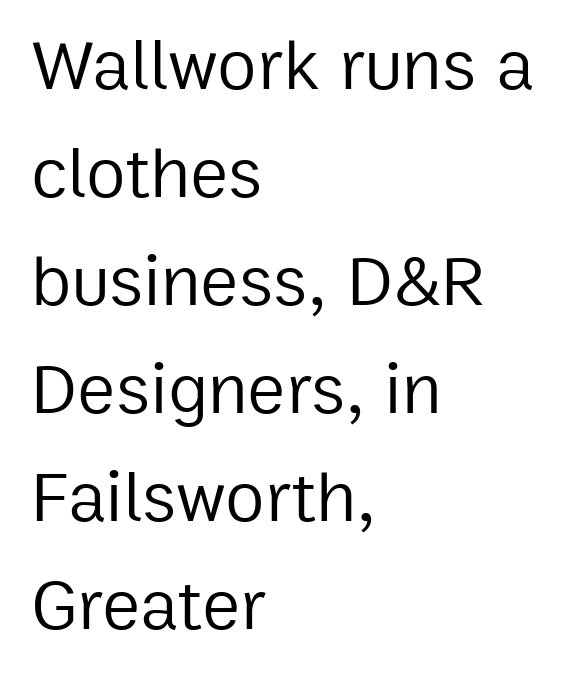
{"serif": "no", "italic": "no", "bold": "no", "weight": "regular", "width": "normal", "stroke_contrast": "low", "x_height": "medium", "monospaced": "no", "underline": "no", "align": "left", "line_spacing": "normal", "line_spacing_ratio": 1.5, "letter_spacing": "normal", "letter_spacing_em": 0.0, "glyph_px": 72}
